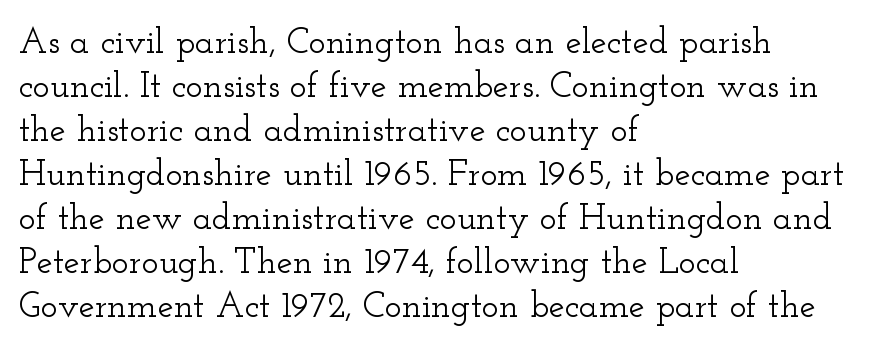
The image shows 36 px wide serif type, upright; set left-aligned, line spacing 1.22x, normal letter spacing, not underlined; low stroke contrast and a small x-height.
